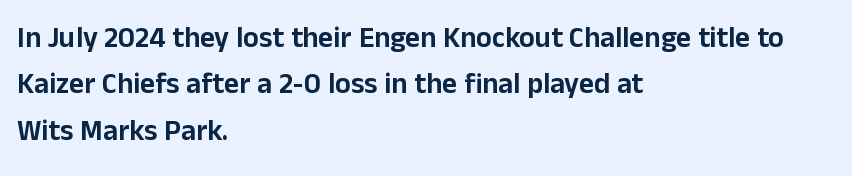
The passage shown is typed in a proportional face where columns would drift. Type style note: lacks serifs. Only glyphs here, with clear space below each row. A normal amount of white space separates one row of letters from the next.
